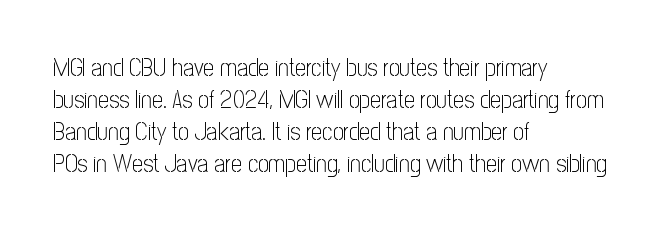
A bare baseline throughout the passage. Does the lettering tilt? It doesn't — this is upright. Leftover space on each line is placed entirely after the last word. Regarding leading, the lines here are spaced in the standard way. Inter-character spacing is left at the font's built-in metrics. Compared with a typical body face, this is equally light or lighter still.
